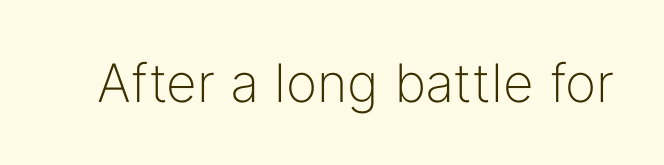
Varying glyph widths throughout — classic text-font behaviour. This sample uses a sans-serif face. Heaviness? Minimal to ordinary, like unemphasized prose. The foot of each line stays bare and open. The gaps between neighbouring characters are ordinary and unremarkable.
